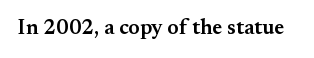
Typesetter's note: demi weight, one step under bold. The specimen omits any rule beneath the text block's lines. Is there any slant? The stems are plumb. Does extra space separate the letters? No, they use regular spacing.
